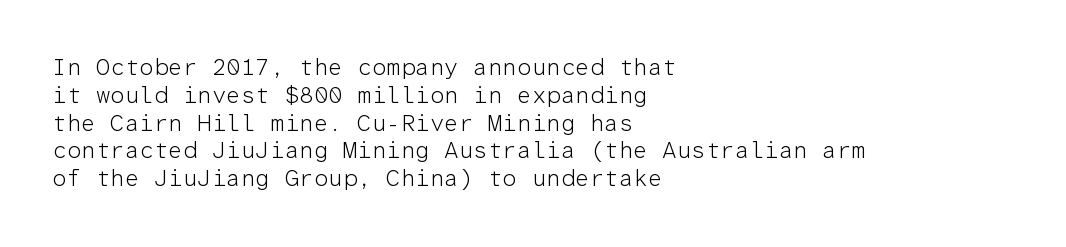
Q: Is the text bold? A: No.
Q: Is the text italic (slanted)? A: No, it is upright.
Q: Is the text underlined? A: No.
Q: How is the paragraph aligned? A: Left-aligned.
Q: Is the spacing between letters normal or unusually wide? A: Normal.
